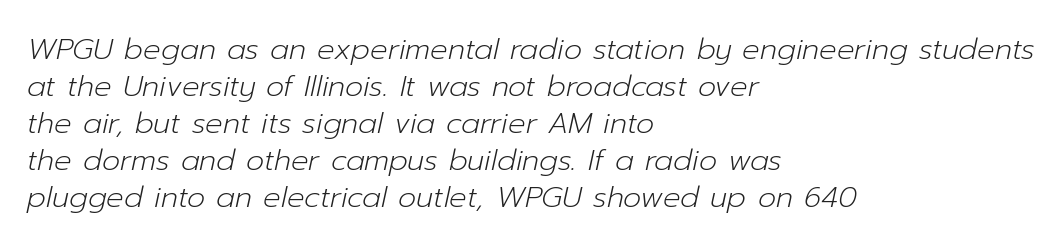
Successive baselines arrive at the customary interval. The passage shown is not underscored anywhere. Nothing heavy about these letters — not bold at all. The rendering uses natural spacing where letterforms have individual widths. The typesetter chose a ragged-right arrangement here.
